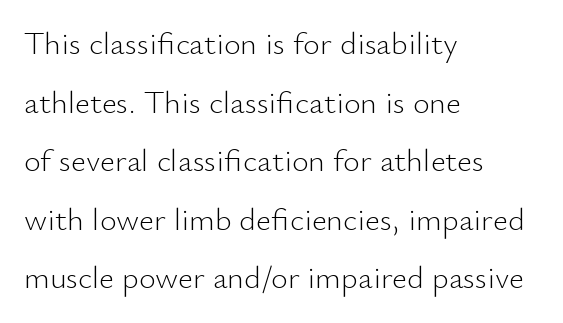
The image shows 32 px light sans-serif type, upright; set left-aligned, line spacing 1.83x, normal letter spacing, not underlined; low stroke contrast and a small x-height.
